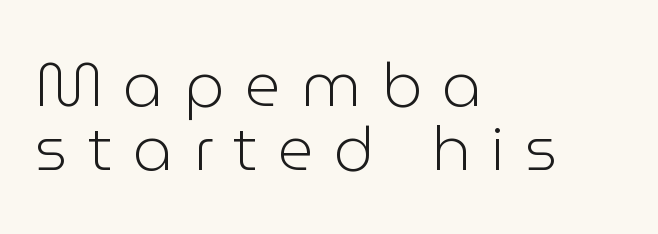
Tracking value appears strongly positive — letters spread wide. Any mark beneath the type? The region is blank. To sum up the face: it is a sans, with no serifs. Horizontal alignment here is leftward, the default for most running prose.
